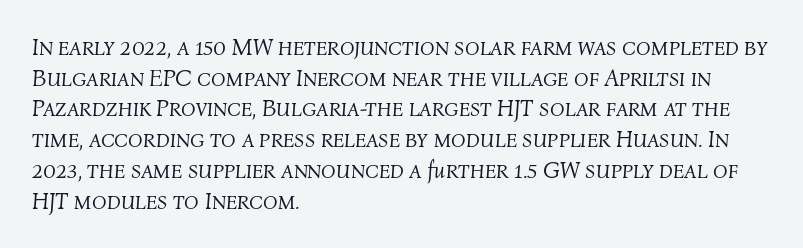
{"italic": "yes", "lean": "right", "slant_degrees": 4, "bold": "no", "underline": "no", "align": "left", "line_spacing": "normal", "line_spacing_ratio": 1.28, "letter_spacing": "normal", "letter_spacing_em": 0.0, "glyph_px": 24}
